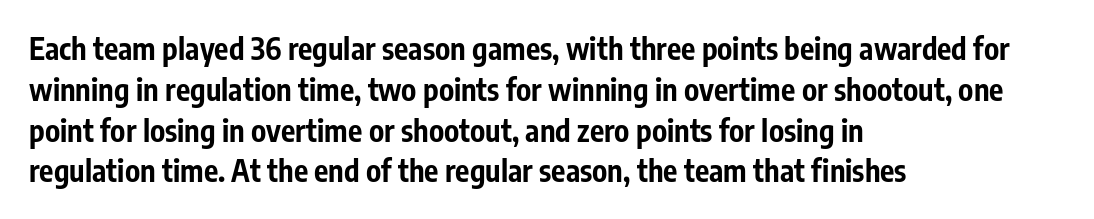
Look at the stroke-to-counter ratio: heavy, a bold. You can tell it's not italic because the verticals are truly vertical. A classic flush-left, rag-right setting is used for this passage. Looks like regular typesetting: each glyph gets only the width it needs. The tracking reads as untouched default to a designer's eye.
